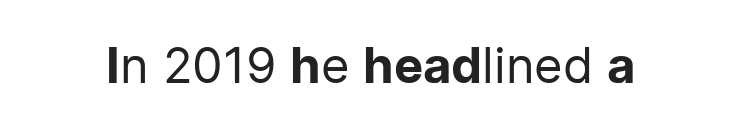
Each letter keeps its own natural width here, so spacing adapts to shape. The letters stand straight up with perfectly vertical stems. Heaviness? Minimal to ordinary, like unemphasized prose. The area under the type is left untouched. A typesetter would label this face a sans.
